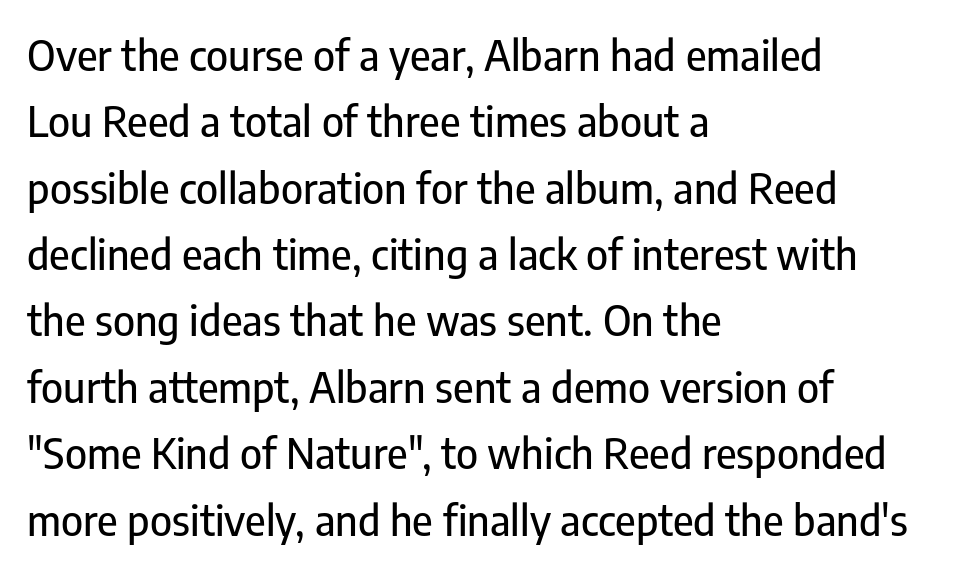
{"serif": "no", "italic": "no", "width": "condensed", "stroke_contrast": "low", "x_height": "medium", "monospaced": "no", "underline": "no", "align": "left", "line_spacing": "normal", "line_spacing_ratio": 1.58, "letter_spacing": "normal", "letter_spacing_em": 0.0, "glyph_px": 42}
